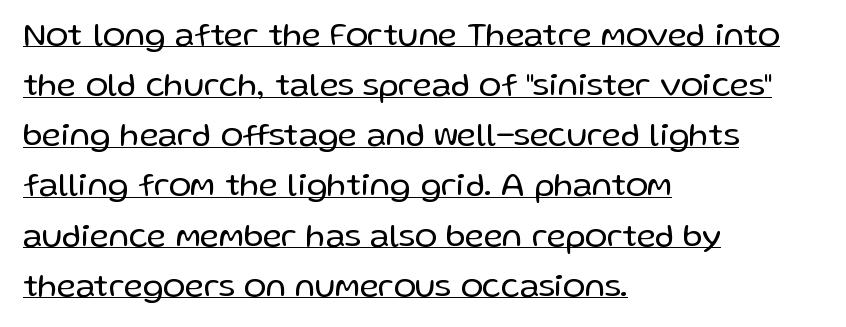
{"serif": "no", "italic": "no", "bold": "no", "weight": "regular", "width": "normal", "stroke_contrast": "low", "x_height": "medium", "monospaced": "no", "underline": "yes", "align": "left", "line_spacing": "normal", "line_spacing_ratio": 1.52, "letter_spacing": "normal", "letter_spacing_em": 0.0, "glyph_px": 33}
